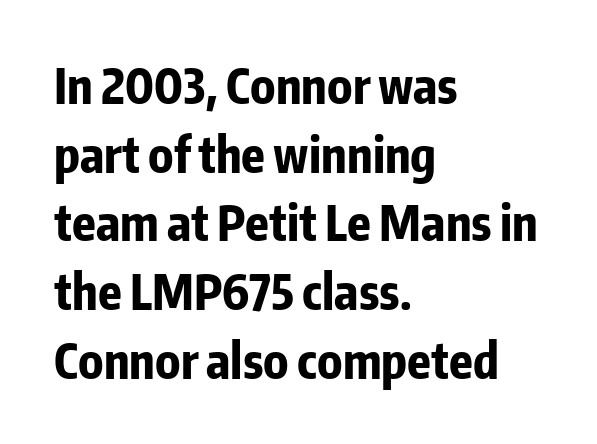
Q: Is the text bold? A: Yes.
Q: Is the text italic (slanted)? A: No, it is upright.
Q: Is the typeface a serif or a sans-serif typeface? A: Sans-serif.
Q: Is the text underlined? A: No.
Q: How is the paragraph aligned? A: Left-aligned.
Q: Is the spacing between letters normal or unusually wide? A: Normal.
Q: Is the spacing between lines tight, normal or loose? A: Normal.
Q: Width (condensed, normal, or wide)? A: Condensed.
Q: Stroke contrast? A: Low.
Q: x-height? A: Medium.
Q: Monospaced? A: No.
